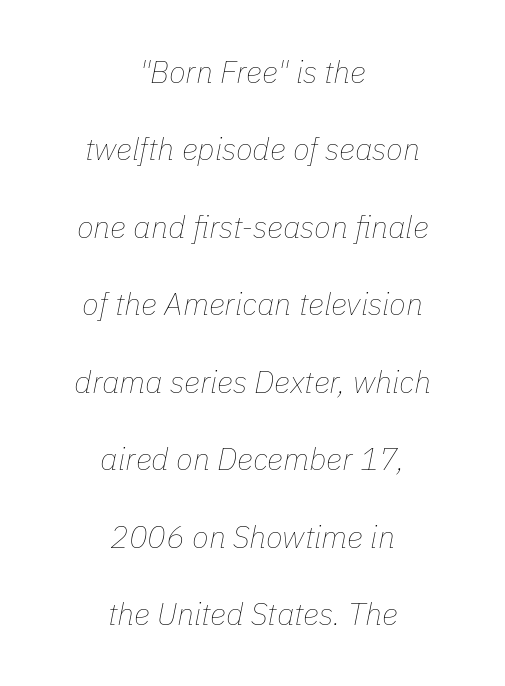
Type without underlining. Summary of weight: not heavy and not bold. What stands out about the letter spacing? Nothing — it is the standard amount. The rendering applies a slant to the glyphs.
